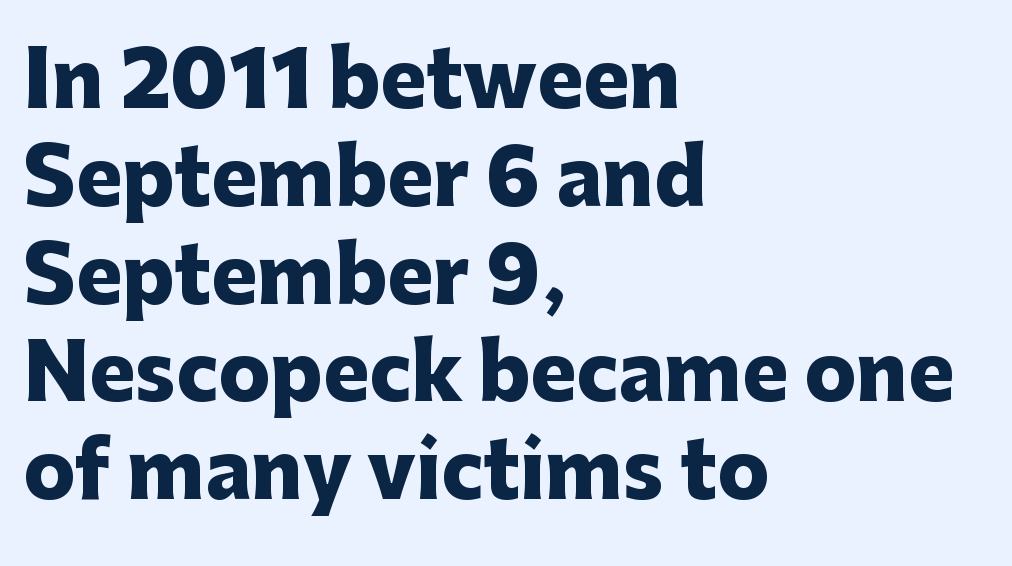
Q: Is the text bold? A: Yes.
Q: Is the text italic (slanted)? A: No, it is upright.
Q: Is the typeface a serif or a sans-serif typeface? A: Sans-serif.
Q: Is the text underlined? A: No.
Q: How is the paragraph aligned? A: Left-aligned.
Q: Is the spacing between letters normal or unusually wide? A: Normal.
Q: Is the spacing between lines tight, normal or loose? A: Normal.
Q: Width (condensed, normal, or wide)? A: Normal.
Q: Stroke contrast? A: Low.
Q: x-height? A: Medium.
Q: Monospaced? A: No.
